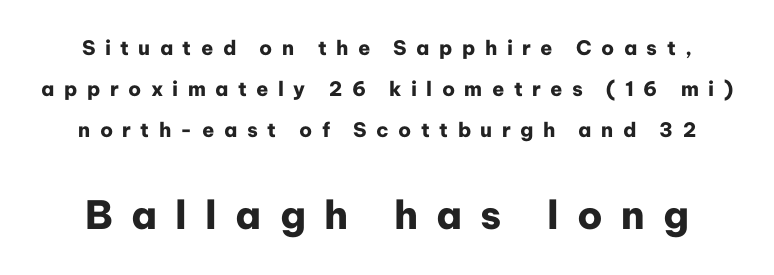
The font family rendered here belongs to the sans-serif group. Look at the stroke-to-counter ratio: heavy, a bold. The axis of the letterforms is exactly vertical. Honestly, there is no underline to notice here at all. Widely set lines give the paragraph a tall, airy silhouette. Size hierarchy here favors the trailing block over the leading one.
